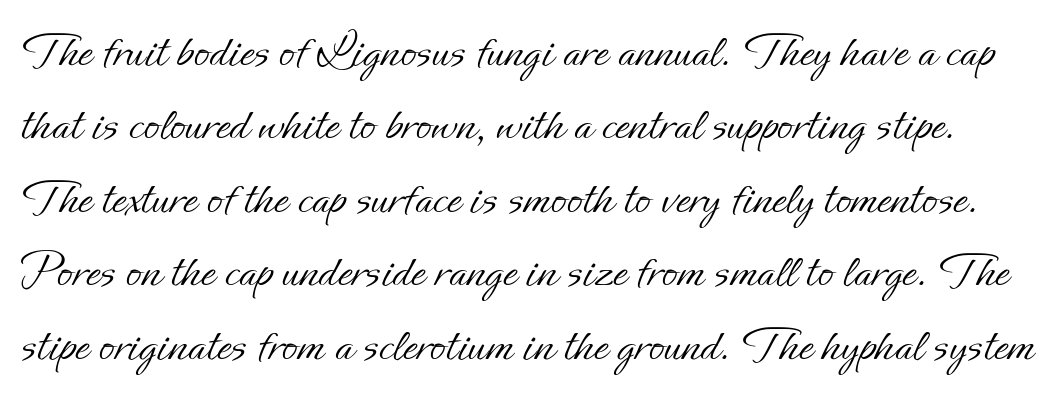
Q: Is the text bold? A: No.
Q: Is the text italic (slanted)? A: Yes.
Q: Is the text underlined? A: No.
Q: Is the spacing between letters normal or unusually wide? A: Normal.
Q: Is the spacing between lines tight, normal or loose? A: Normal.
Q: Width (condensed, normal, or wide)? A: Normal.
Q: Stroke contrast? A: Low.
Q: x-height? A: Small.
Q: Monospaced? A: No.
